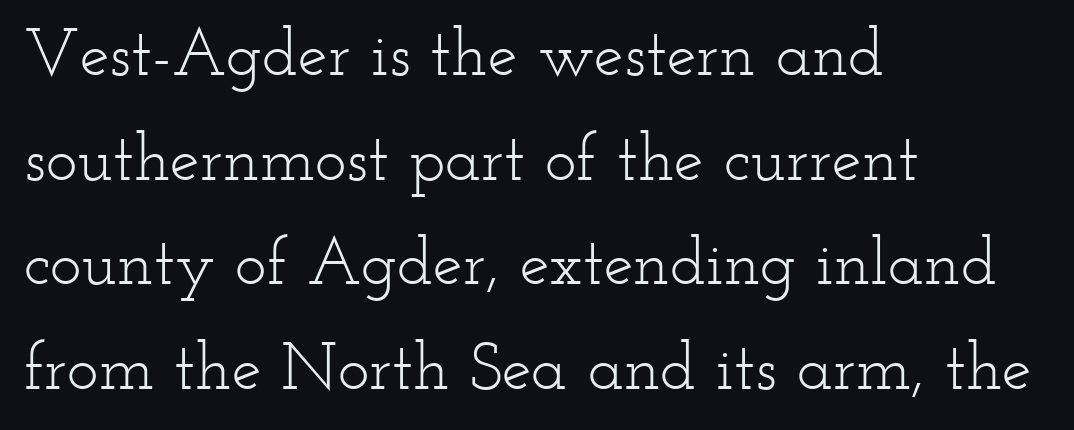
Summary of vertical rhythm: regular, with standard interline spacing. Leftover space on each line is placed entirely after the last word. The type sits square on the baseline with zero lean. Observe the serifs anchoring each vertical stroke in this sample.
